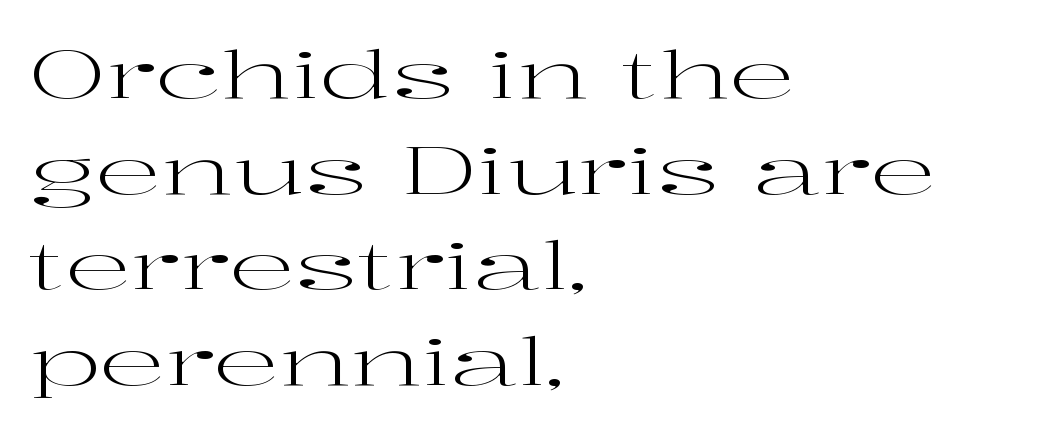
The image shows 66 px regular-weight, wide serif type, upright; set left-aligned, normal line spacing (1.45x), normal letter spacing, not underlined; high stroke contrast and a medium x-height.
